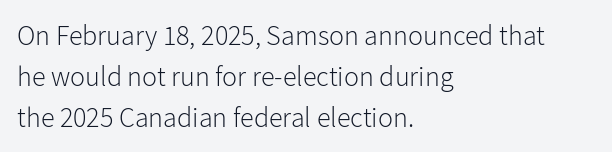
Q: Is the text bold? A: No.
Q: Is the text italic (slanted)? A: No, it is upright.
Q: Is the typeface a serif or a sans-serif typeface? A: Sans-serif.
Q: Is the text underlined? A: No.
Q: How is the paragraph aligned? A: Left-aligned.
Q: Is the spacing between letters normal or unusually wide? A: Normal.
Q: Is the spacing between lines tight, normal or loose? A: Normal.
Q: Width (condensed, normal, or wide)? A: Normal.
Q: Stroke contrast? A: Low.
Q: x-height? A: Medium.
Q: Monospaced? A: No.
